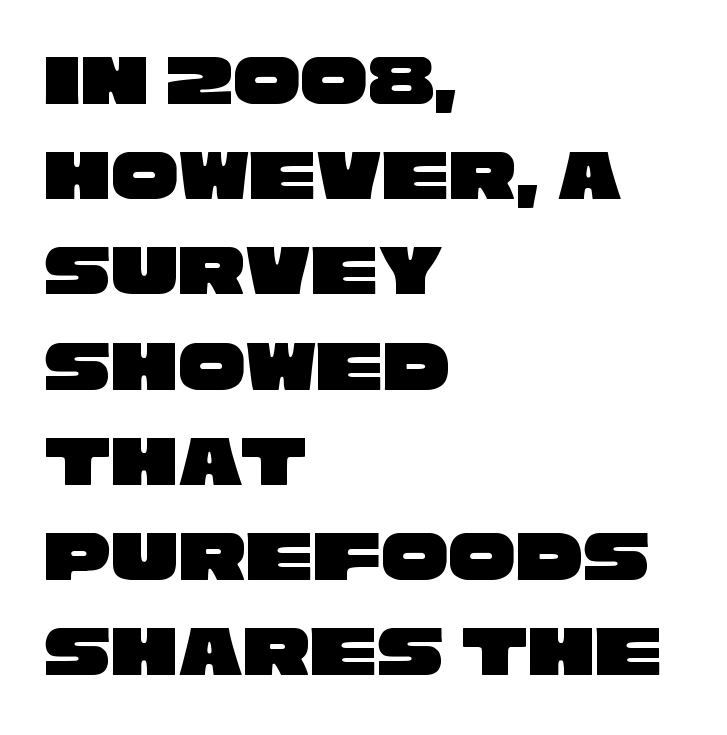
Quick note: interline space is typical. You could call the tracking neutral — neither tight nor loose. Typographically, this falls in the sans-serif category. Spacing verdict: proportional, widths tailored to each character.
